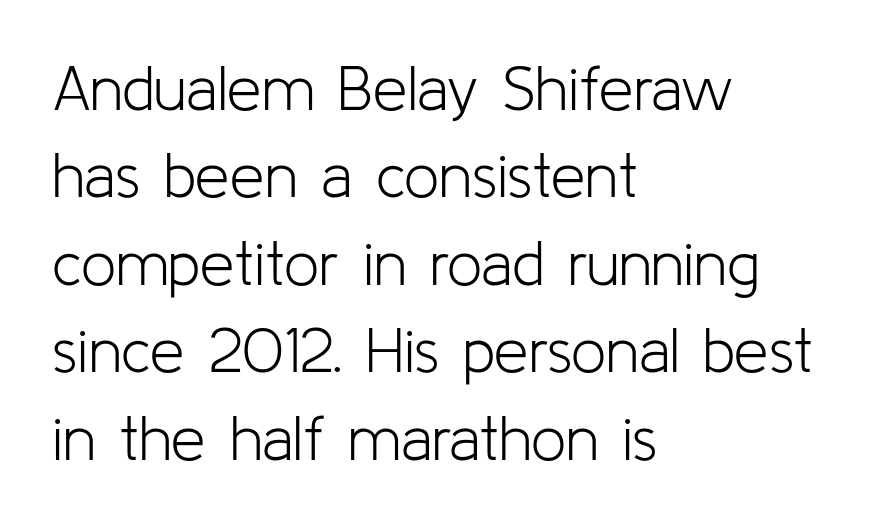
The image shows 62 px light sans-serif type, upright; set left-aligned, normal line spacing (1.41x), normal letter spacing, not underlined; low stroke contrast and a medium x-height.
